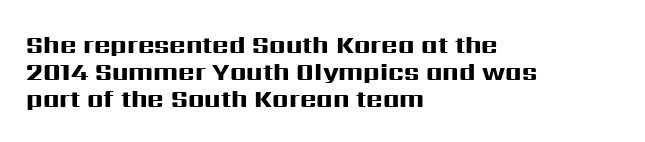
Q: Is the text bold? A: Yes.
Q: Is the text italic (slanted)? A: No, it is upright.
Q: Is the text underlined? A: No.
Q: How is the paragraph aligned? A: Left-aligned.
Q: Is the spacing between letters normal or unusually wide? A: Normal.
Q: Is the spacing between lines tight, normal or loose? A: Tight.
